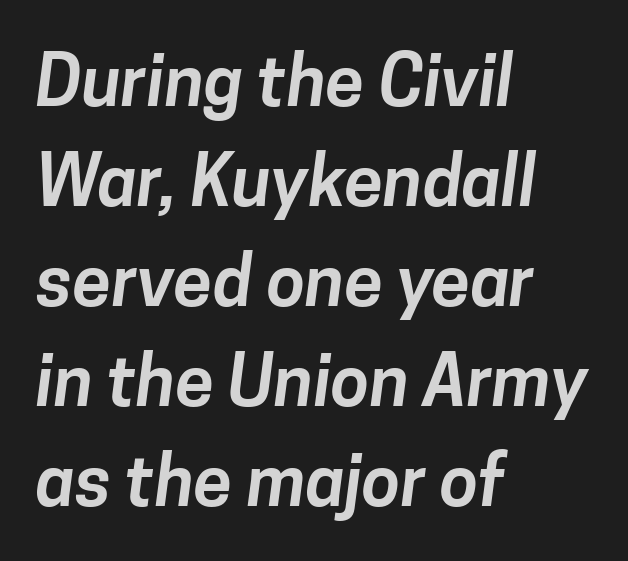
The image shows 70 px sans-serif type; set left-aligned, normal line spacing (1.43x), normal letter spacing, not underlined; low stroke contrast and a medium x-height.
